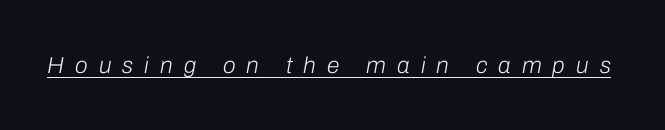
Italic? Definitely — the glyphs are oblique. Is the stroke heavy? The answer is a plain regular-or-lighter. The string is rendered with underlining switched on. Someone cranked the tracking dial way up on this one.
